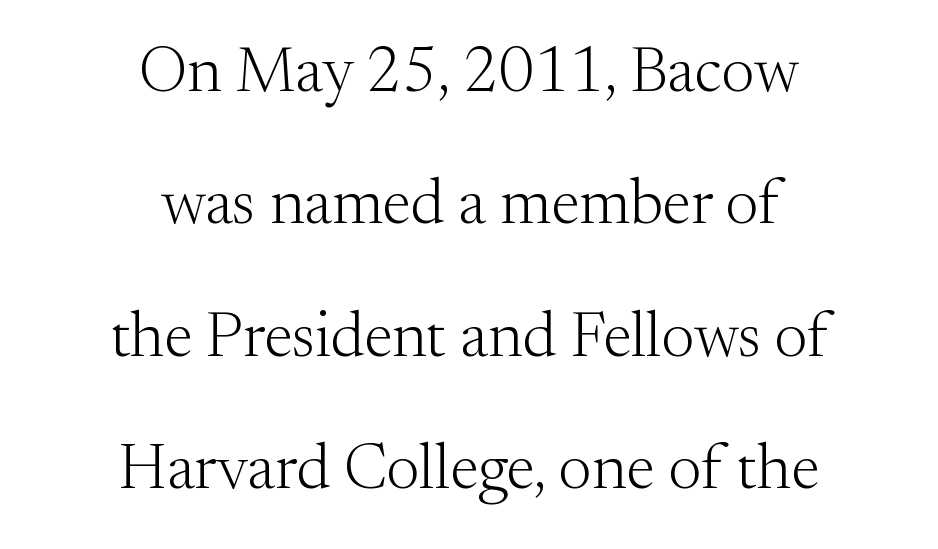
The image shows 64 px light serif type, upright; set centered, loose line spacing (2.07x), normal letter spacing, not underlined; medium stroke contrast and a small x-height.
